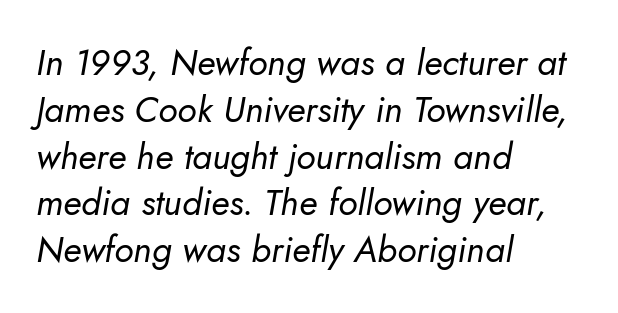
{"italic": "yes", "lean": "right", "slant_degrees": 10, "bold": "no", "weight": "regular", "width": "normal", "stroke_contrast": "low", "x_height": "small", "monospaced": "no", "underline": "no", "align": "left", "line_spacing": "normal", "line_spacing_ratio": 1.3, "letter_spacing": "normal", "letter_spacing_em": 0.0, "glyph_px": 36}
